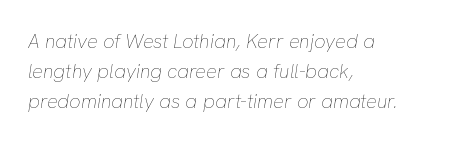
Q: Is the text bold? A: No.
Q: Is the text italic (slanted)? A: Yes, it leans right by about 8 degrees.
Q: Is the text underlined? A: No.
Q: How is the paragraph aligned? A: Left-aligned.
Q: Is the spacing between letters normal or unusually wide? A: Normal.
Q: Is the spacing between lines tight, normal or loose? A: Normal.
